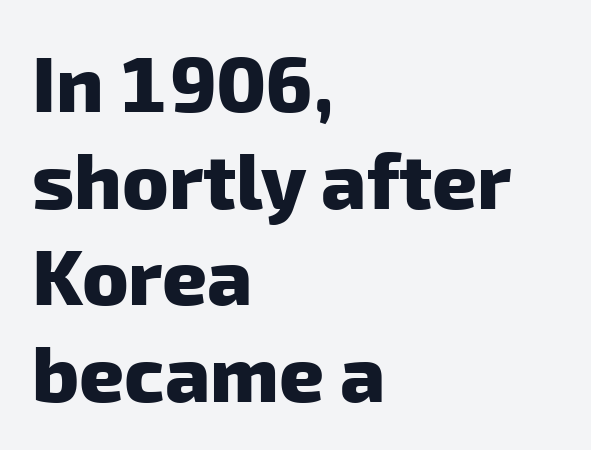
Q: Is the text bold? A: Yes.
Q: Is the typeface a serif or a sans-serif typeface? A: Sans-serif.
Q: Is the text underlined? A: No.
Q: How is the paragraph aligned? A: Left-aligned.
Q: Is the spacing between letters normal or unusually wide? A: Normal.
Q: Width (condensed, normal, or wide)? A: Normal.
Q: Stroke contrast? A: Low.
Q: x-height? A: Medium.
Q: Monospaced? A: No.
